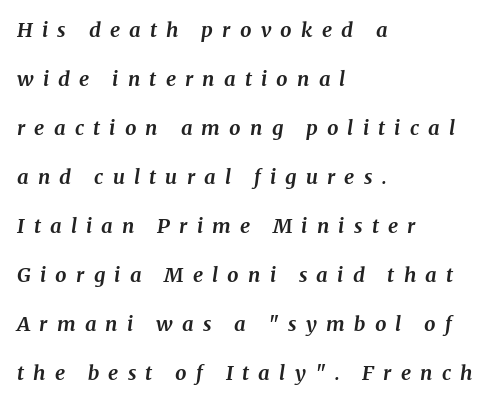
The image shows 20 px bold type, italic (leaning right); set left-aligned, loose line spacing (2.45x), unusually wide letter spacing (+0.46 em), not underlined.
